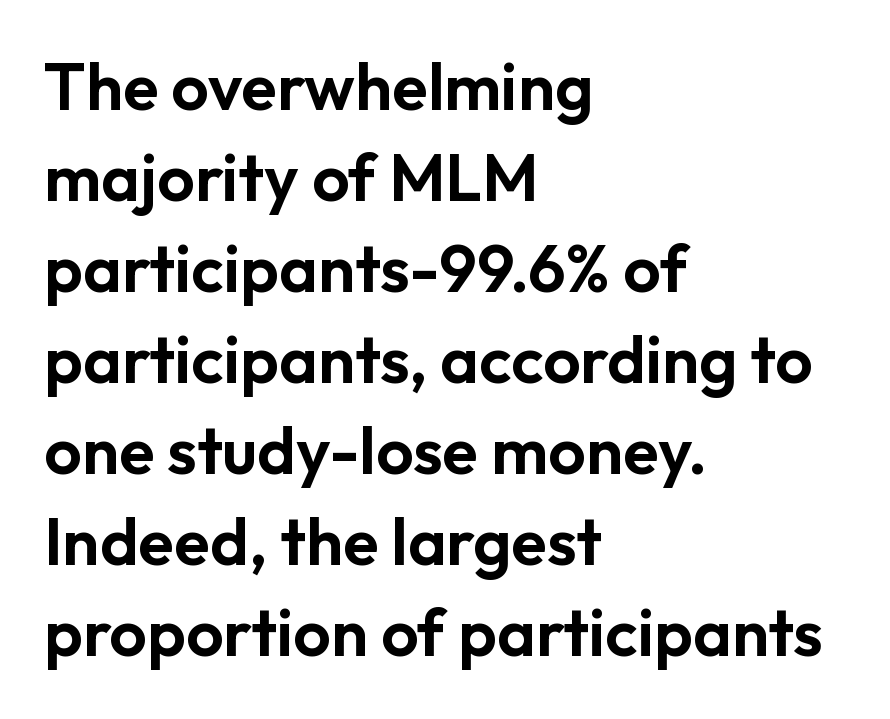
{"serif": "no", "italic": "no", "width": "normal", "stroke_contrast": "low", "x_height": "medium", "monospaced": "no", "underline": "no", "align": "left", "line_spacing": "normal", "line_spacing_ratio": 1.38, "letter_spacing": "normal", "letter_spacing_em": 0.0, "glyph_px": 66}
